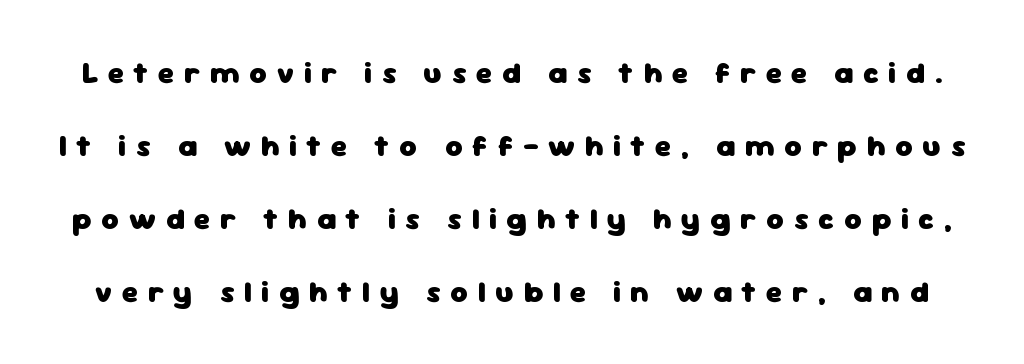
The passage shown has open, widely tracked lettering throughout. Vertical strokes here are truly vertical. The space between consecutive lines is lavish. Are there feet on the stems? There aren't — it's a sans. The passage shown is typed in a proportional face where columns would drift.
